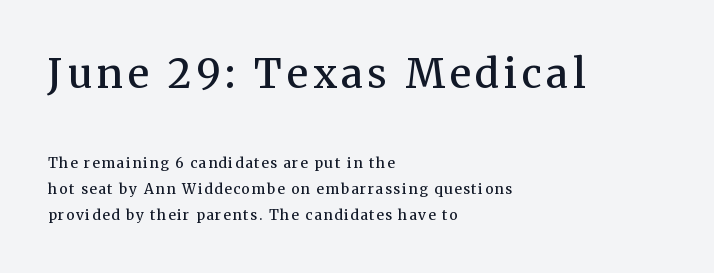
Block one is the big one; block two sits smaller underneath. Looks like regular typesetting: each glyph gets only the width it needs. Examine the stroke ends and you'll spot serifs. Upright lettering throughout. Lines of text with bare space underneath. A bit beefed up — I'd call it semibold rather than bold.
